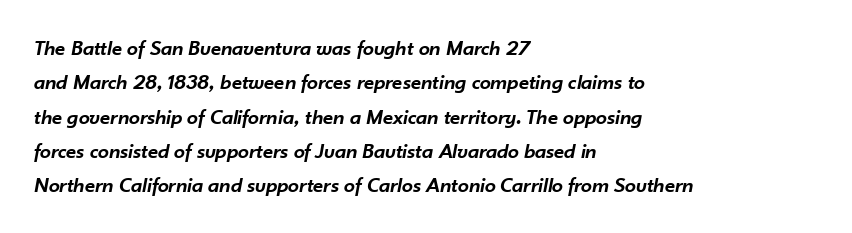
{"italic": "yes", "lean": "right", "slant_degrees": 10, "bold": "semi", "underline": "no", "align": "left", "line_spacing": "normal", "line_spacing_ratio": 1.56, "letter_spacing": "normal", "letter_spacing_em": 0.0, "glyph_px": 22}
